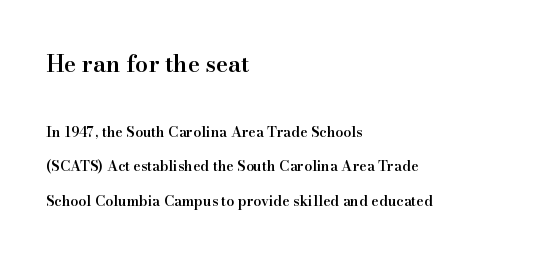
Q: Is the text bold? A: Semi-bold.
Q: Is the text italic (slanted)? A: No, it is upright.
Q: Is the text underlined? A: No.
Q: How is the paragraph aligned? A: Left-aligned.
Q: Is the spacing between letters normal or unusually wide? A: Normal.
Q: Is the spacing between lines tight, normal or loose? A: Loose.
Q: Which block of text is set in a larger size, the first (top) or the second (bottom)? A: The first (top) one.
